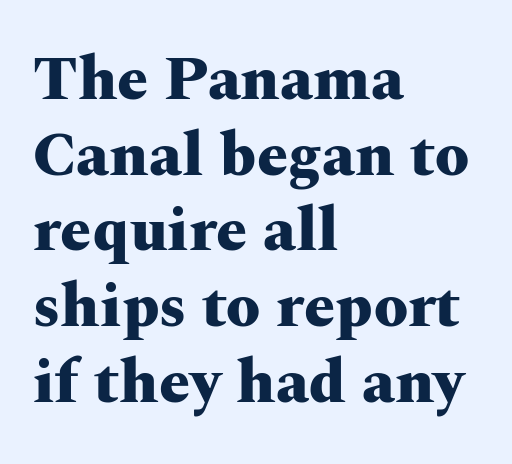
The image shows 62 px heavy, wide serif type, upright; set left-aligned, line spacing 1.22x, normal letter spacing, not underlined; medium stroke contrast and a medium x-height.
